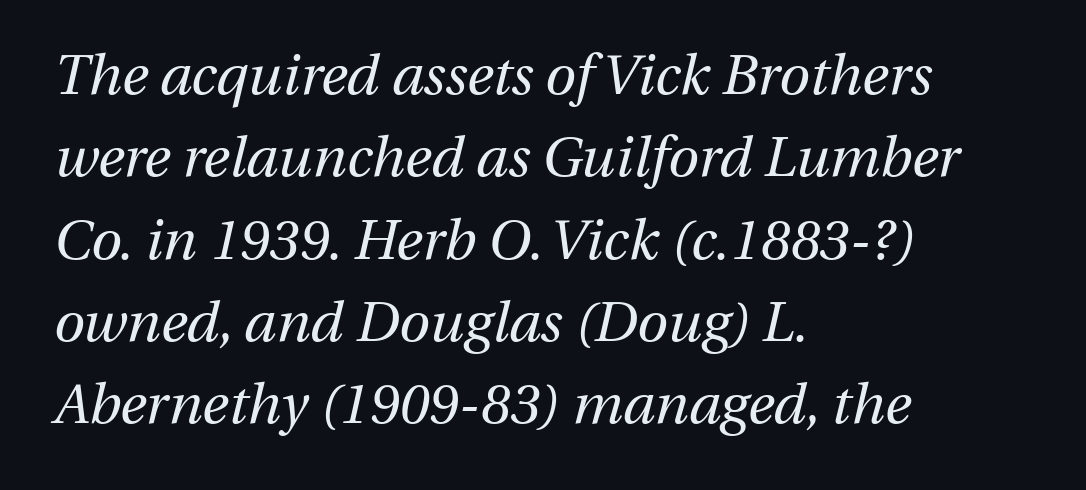
{"italic": "yes", "lean": "right", "slant_degrees": 13, "bold": "no", "weight": "regular", "width": "normal", "stroke_contrast": "medium", "x_height": "medium", "monospaced": "no", "underline": "no", "align": "left", "line_spacing": "normal", "line_spacing_ratio": 1.47, "letter_spacing": "normal", "letter_spacing_em": 0.0, "glyph_px": 56}
